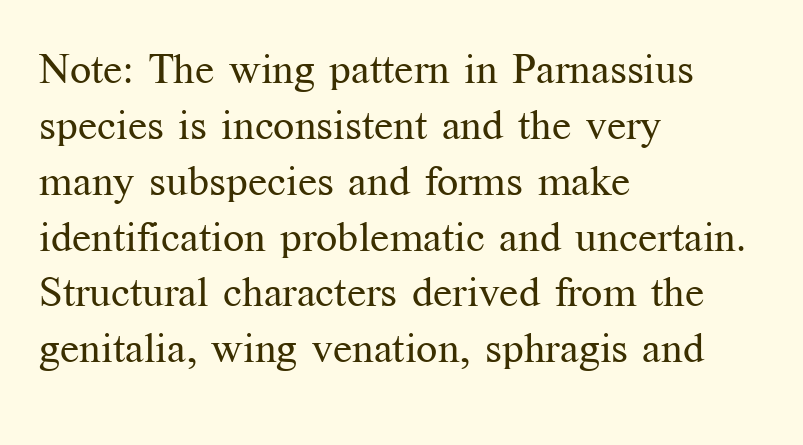
{"serif": "yes", "italic": "no", "bold": "no", "weight": "regular", "width": "normal", "stroke_contrast": "medium", "x_height": "medium", "monospaced": "no", "underline": "no", "align": "left", "line_spacing": "normal", "line_spacing_ratio": 1.33, "letter_spacing": "normal", "letter_spacing_em": 0.0, "glyph_px": 42}
